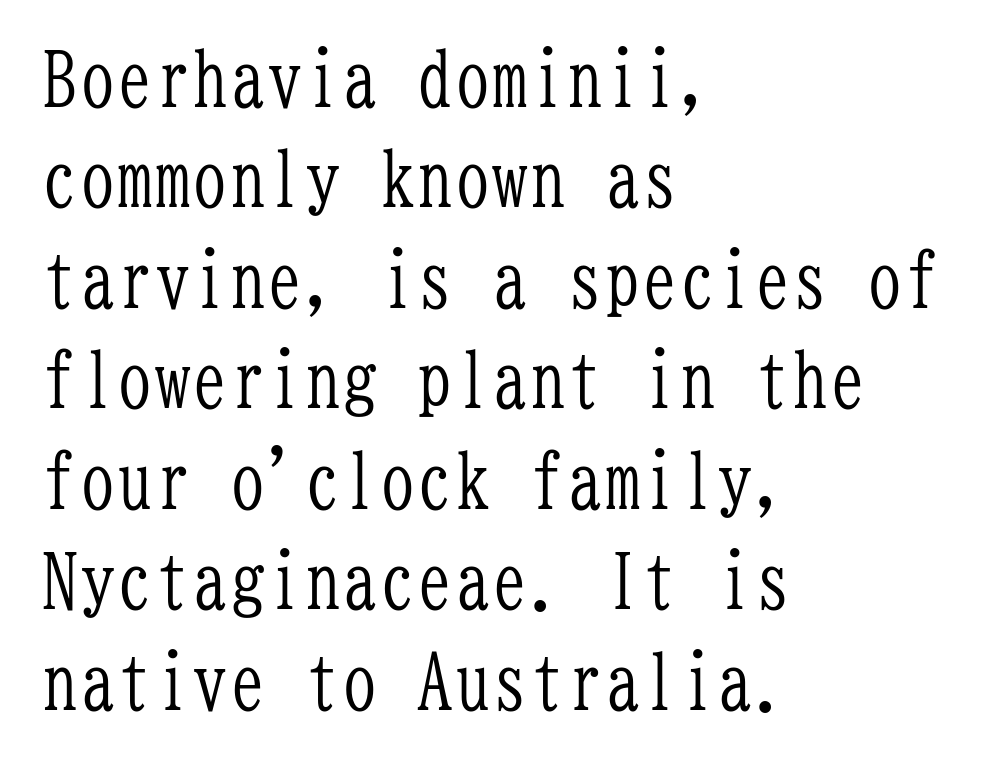
The image shows 75 px light, condensed serif type, upright, monospaced; set left-aligned, normal line spacing (1.34x), normal letter spacing, not underlined; low stroke contrast and a medium x-height.
